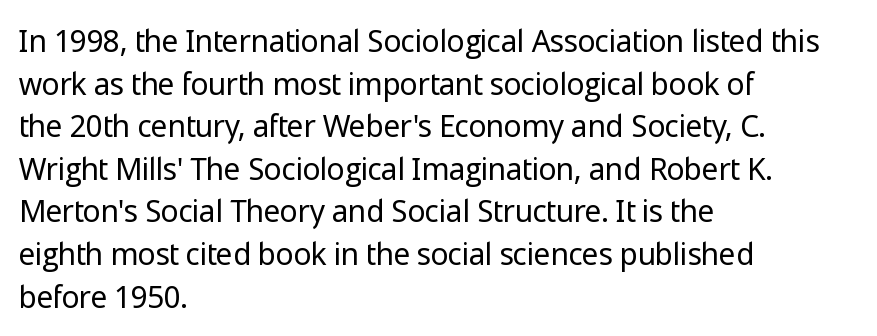
Q: Is the text bold? A: No.
Q: Is the text italic (slanted)? A: No, it is upright.
Q: Is the typeface a serif or a sans-serif typeface? A: Sans-serif.
Q: Is the text underlined? A: No.
Q: How is the paragraph aligned? A: Left-aligned.
Q: Is the spacing between letters normal or unusually wide? A: Normal.
Q: Is the spacing between lines tight, normal or loose? A: Normal.
Q: Width (condensed, normal, or wide)? A: Normal.
Q: Stroke contrast? A: Low.
Q: x-height? A: Medium.
Q: Monospaced? A: No.
